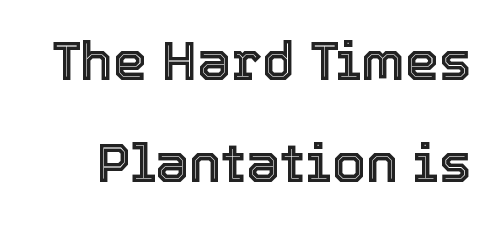
Q: Is the text italic (slanted)? A: No, it is upright.
Q: Is the text underlined? A: No.
Q: Is the spacing between letters normal or unusually wide? A: Normal.
Q: Width (condensed, normal, or wide)? A: Normal.
Q: x-height? A: Medium.
Q: Monospaced? A: No.
